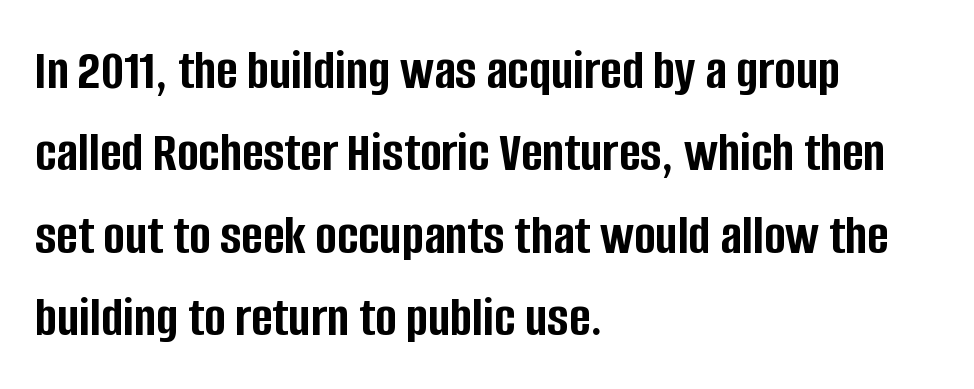
Q: Is the text bold? A: Yes.
Q: Is the text italic (slanted)? A: No, it is upright.
Q: Is the typeface a serif or a sans-serif typeface? A: Sans-serif.
Q: Is the text underlined? A: No.
Q: How is the paragraph aligned? A: Left-aligned.
Q: Is the spacing between letters normal or unusually wide? A: Normal.
Q: Is the spacing between lines tight, normal or loose? A: Normal.
Q: Width (condensed, normal, or wide)? A: Condensed.
Q: Stroke contrast? A: Low.
Q: x-height? A: Large.
Q: Monospaced? A: No.
